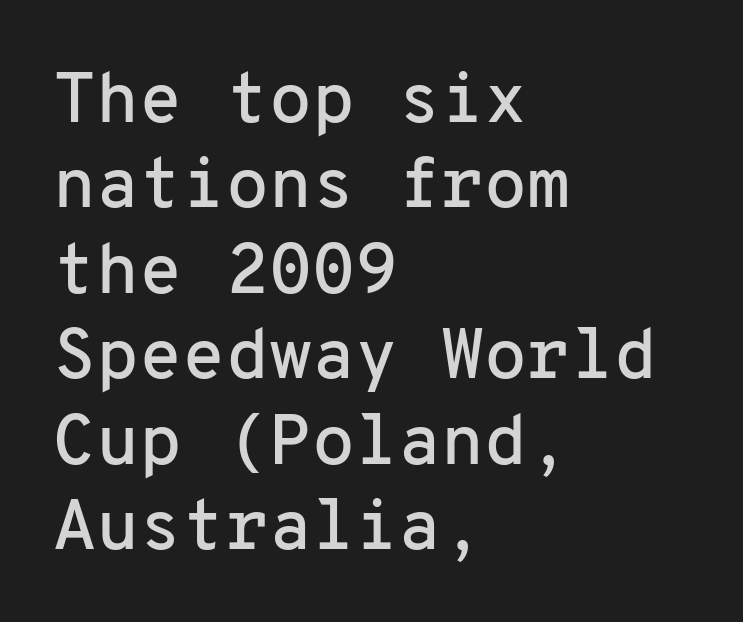
{"serif": "no", "italic": "no", "width": "normal", "stroke_contrast": "low", "x_height": "medium", "monospaced": "yes", "underline": "no", "align": "left", "line_spacing_ratio": 1.22, "letter_spacing": "normal", "letter_spacing_em": 0.0, "glyph_px": 70}
